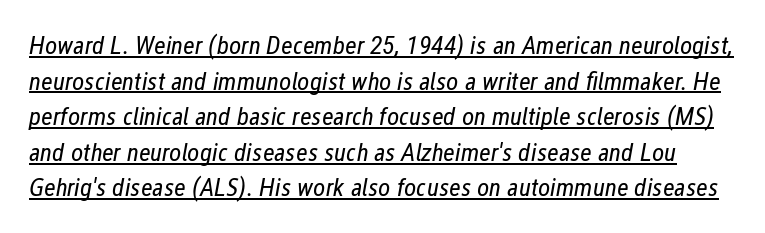
Q: Is the text bold? A: No.
Q: Is the text italic (slanted)? A: Yes, it leans right by about 12 degrees.
Q: Is the text underlined? A: Yes.
Q: Is the spacing between letters normal or unusually wide? A: Normal.
Q: Is the spacing between lines tight, normal or loose? A: Normal.
